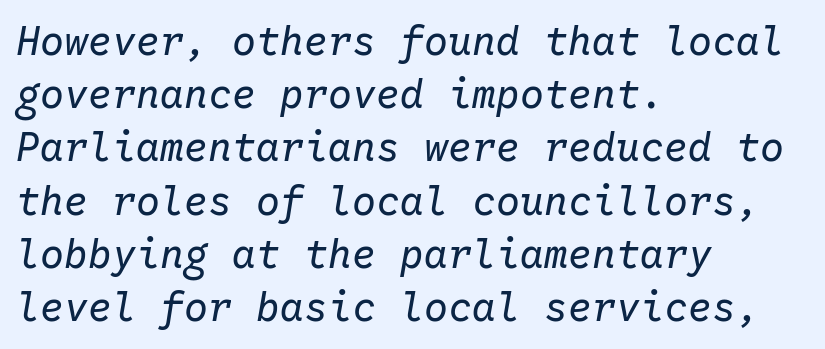
The image shows 40 px regular-weight type, italic (leaning right), monospaced; set left-aligned, normal line spacing (1.33x), normal letter spacing, not underlined; low stroke contrast and a medium x-height.
